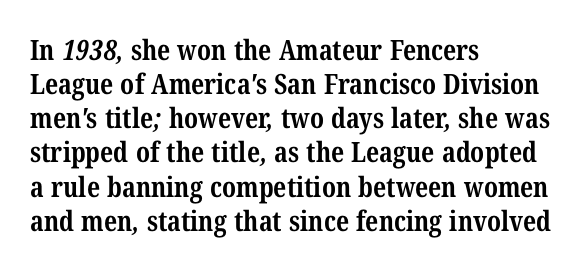
Unlike a clean sans, this face finishes its strokes with serifs. Compared with typical body copy, the letter spacing here is the same. This sample has the flowing, uneven cadence of proportional lettering. Pretty heavy lettering here — definitely bold. Any mark beneath the type? The region is blank.
